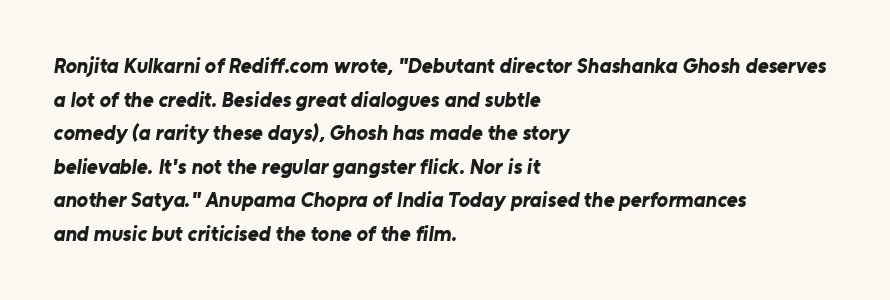
Tracking here is standard; glyphs follow each other at the usual distance. Horizontally, the lines are justified to the leading edge only. The words here are not underlined. How heavy is the stroke? Heavy — this is a bold. Successive baselines arrive at the customary interval.
